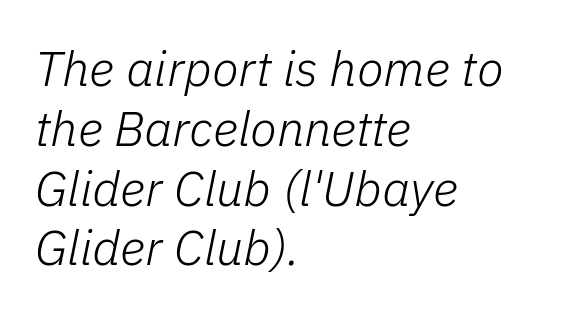
Q: Is the text bold? A: No.
Q: Is the text italic (slanted)? A: Yes, it leans right by about 11 degrees.
Q: Is the text underlined? A: No.
Q: How is the paragraph aligned? A: Left-aligned.
Q: Is the spacing between letters normal or unusually wide? A: Normal.
Q: Width (condensed, normal, or wide)? A: Normal.
Q: Stroke contrast? A: Low.
Q: x-height? A: Medium.
Q: Monospaced? A: No.
